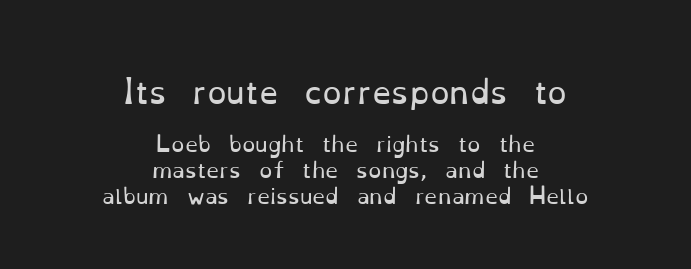
Q: Is the text bold? A: No.
Q: Is the text italic (slanted)? A: No, it is upright.
Q: Is the typeface a serif or a sans-serif typeface? A: Serif.
Q: Is the text underlined? A: No.
Q: How is the paragraph aligned? A: Centered.
Q: Is the spacing between letters normal or unusually wide? A: Normal.
Q: Is the spacing between lines tight, normal or loose? A: Normal.
Q: Which block of text is set in a larger size, the first (top) or the second (bottom)? A: The first (top) one.
Q: Width (condensed, normal, or wide)? A: Normal.
Q: Stroke contrast? A: Low.
Q: x-height? A: Small.
Q: Monospaced? A: No.
